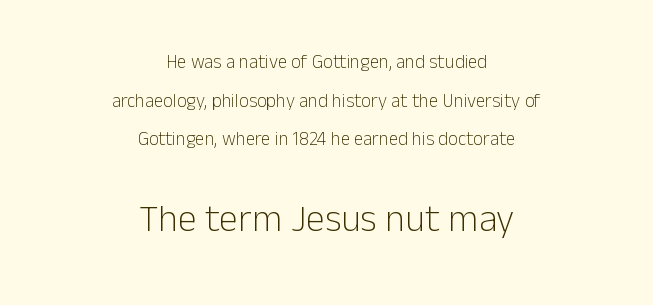
Honestly, the rows look like they've been pulled way apart. This is roman type, the default non-slanted kind. The passage shown has conventional tracking throughout. Think of a printed novel: that variable character pitch is what you see here. Leftover space on each line is divided equally before and after the words.
